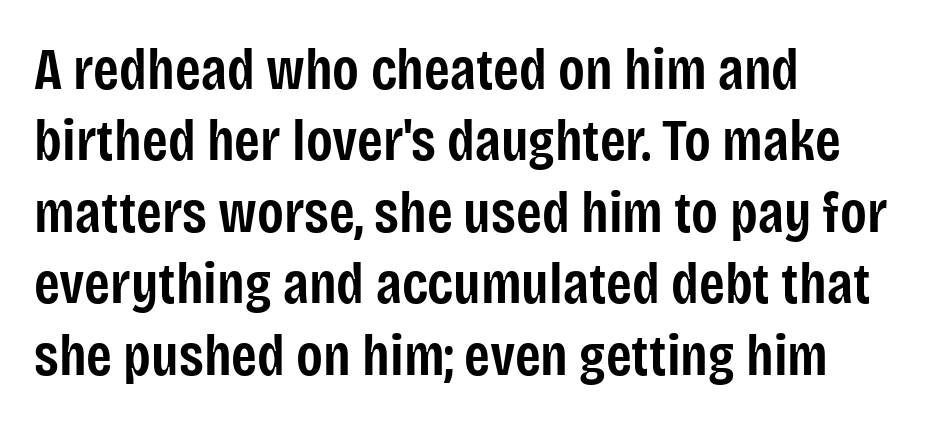
{"serif": "no", "italic": "no", "bold": "semi", "weight": "semibold", "width": "condensed", "stroke_contrast": "low", "x_height": "large", "monospaced": "no", "underline": "no", "align": "left", "line_spacing_ratio": 1.21, "letter_spacing": "normal", "letter_spacing_em": 0.0, "glyph_px": 59}
